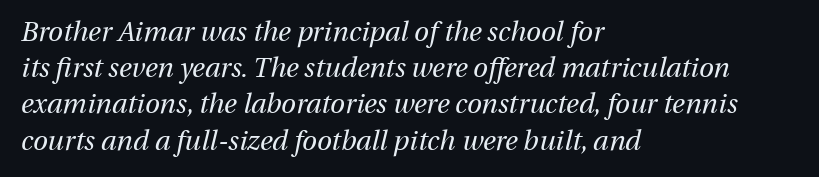
Alignment: flush left. Letter spacing: default. Heaviness? Minimal to ordinary, like unemphasized prose. Designer's note — italics engaged. These lines sit exactly where default settings would place them.
